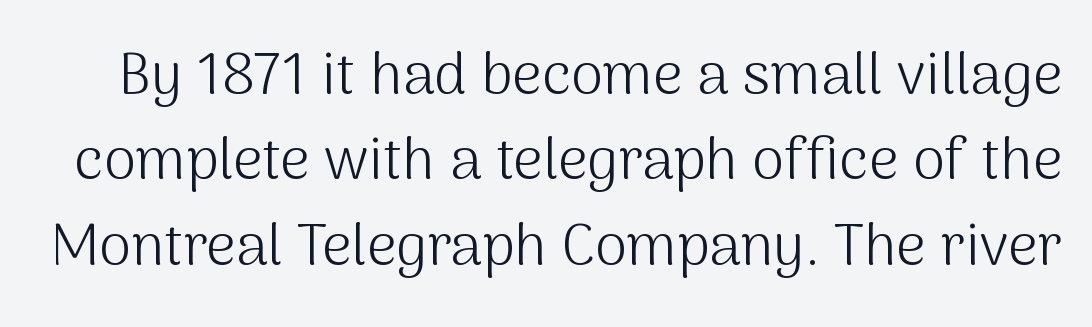
The image shows 58 px light sans-serif type, upright; set normal line spacing (1.47x), normal letter spacing, not underlined; medium stroke contrast and a medium x-height.
